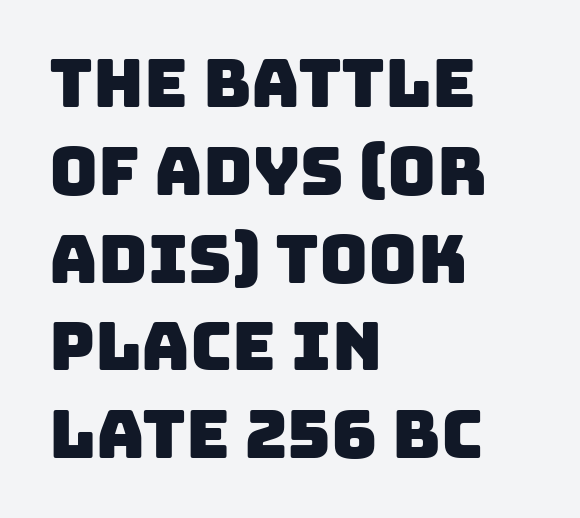
{"serif": "no", "width": "normal", "stroke_contrast": "low", "x_height": "large", "monospaced": "no", "underline": "no", "align": "left", "line_spacing": "normal", "line_spacing_ratio": 1.31, "letter_spacing": "normal", "letter_spacing_em": 0.0, "glyph_px": 67}
